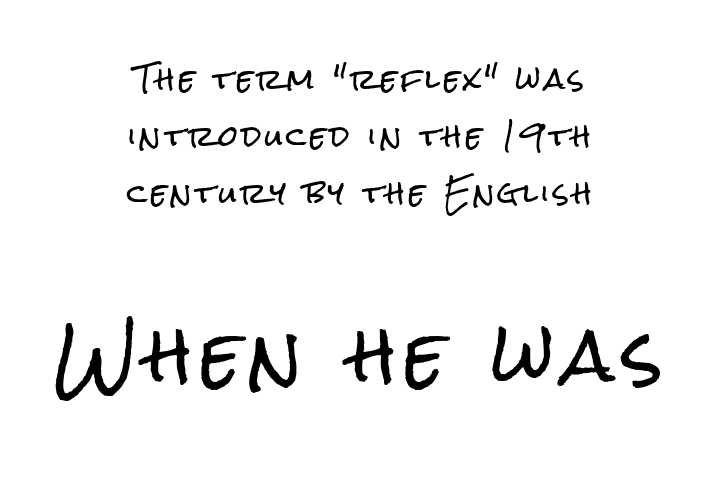
You get the small type first, then a jump to larger type. The typography opts for an upright posture over an oblique one. Neither beginnings nor endings align; midpoints do. The passage shown is typed in a proportional face where columns would drift.
